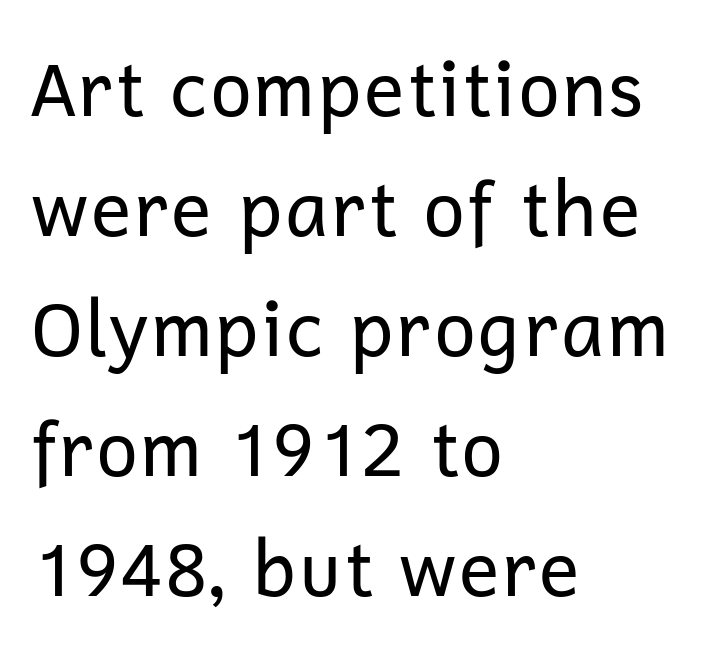
Proportional: the letters do not fall into vertical columns. A normal amount of white space separates one row of letters from the next. The line texture is even and compact thanks to regular tracking. The axis of the letterforms is exactly vertical. Caption: face not bold, strokes unweighted.
